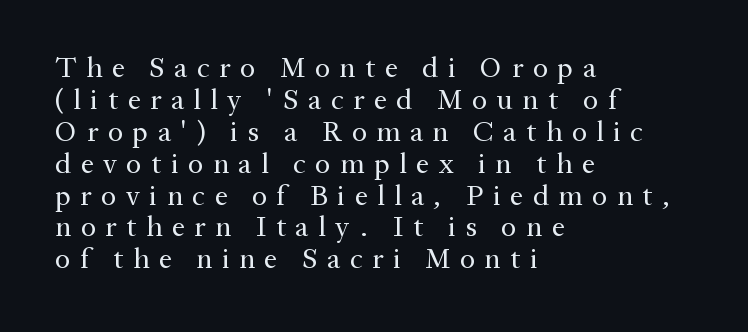
{"serif": "yes", "italic": "no", "bold": "no", "weight": "regular", "width": "normal", "stroke_contrast": "medium", "x_height": "medium", "monospaced": "no", "underline": "no", "align": "left", "line_spacing": "tight", "line_spacing_ratio": 1.1, "letter_spacing": "wide", "letter_spacing_em": 0.33, "glyph_px": 29}
